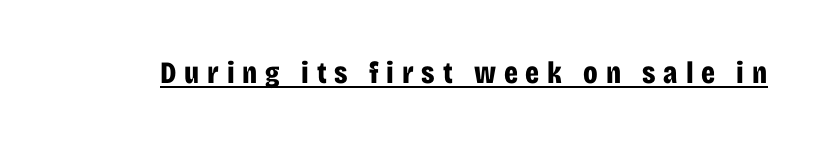
The image shows 31 px bold, condensed sans-serif type, upright; set unusually wide letter spacing (+0.25 em), underlined; low stroke contrast and a large x-height.
